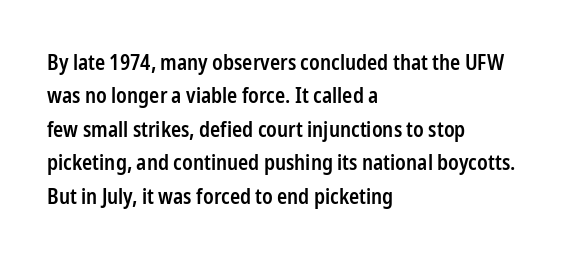
{"italic": "no", "bold": "semi", "underline": "no", "align": "left", "line_spacing": "normal", "line_spacing_ratio": 1.59, "letter_spacing": "normal", "letter_spacing_em": 0.0, "glyph_px": 21}
